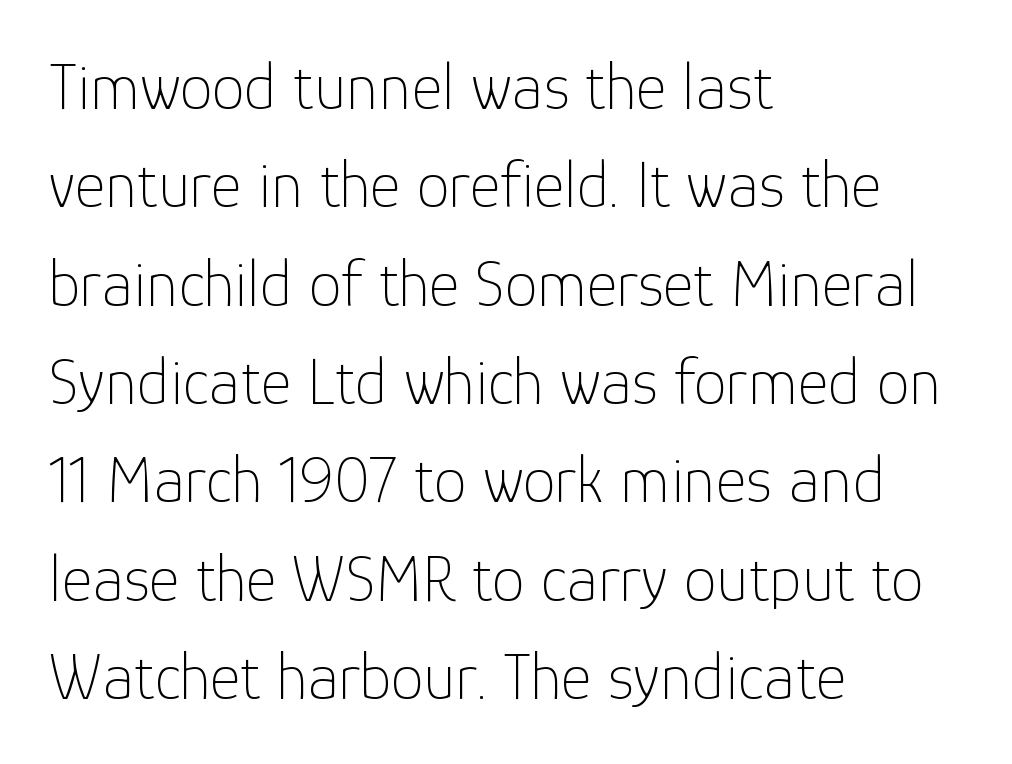
Q: Is the text bold? A: No.
Q: Is the text italic (slanted)? A: No, it is upright.
Q: Is the typeface a serif or a sans-serif typeface? A: Sans-serif.
Q: Is the text underlined? A: No.
Q: How is the paragraph aligned? A: Left-aligned.
Q: Is the spacing between letters normal or unusually wide? A: Normal.
Q: Is the spacing between lines tight, normal or loose? A: Normal.
Q: Width (condensed, normal, or wide)? A: Normal.
Q: Stroke contrast? A: Low.
Q: x-height? A: Medium.
Q: Monospaced? A: No.
